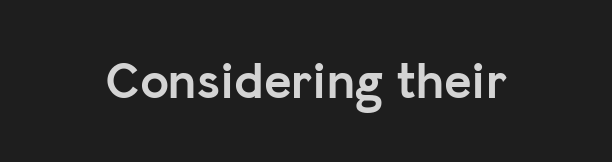
The image shows 52 px semibold sans-serif type, upright; set normal letter spacing, not underlined; low stroke contrast and a medium x-height.
